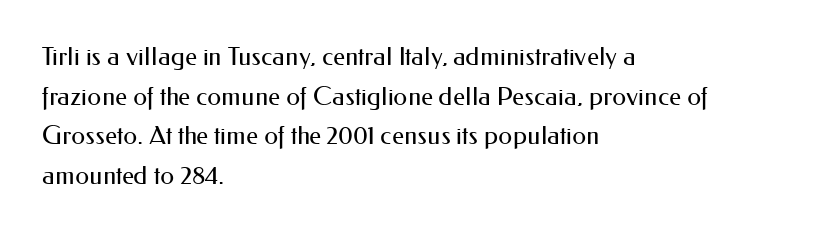
The image shows 25 px text type, upright; set left-aligned, normal line spacing (1.59x), normal letter spacing, not underlined.
